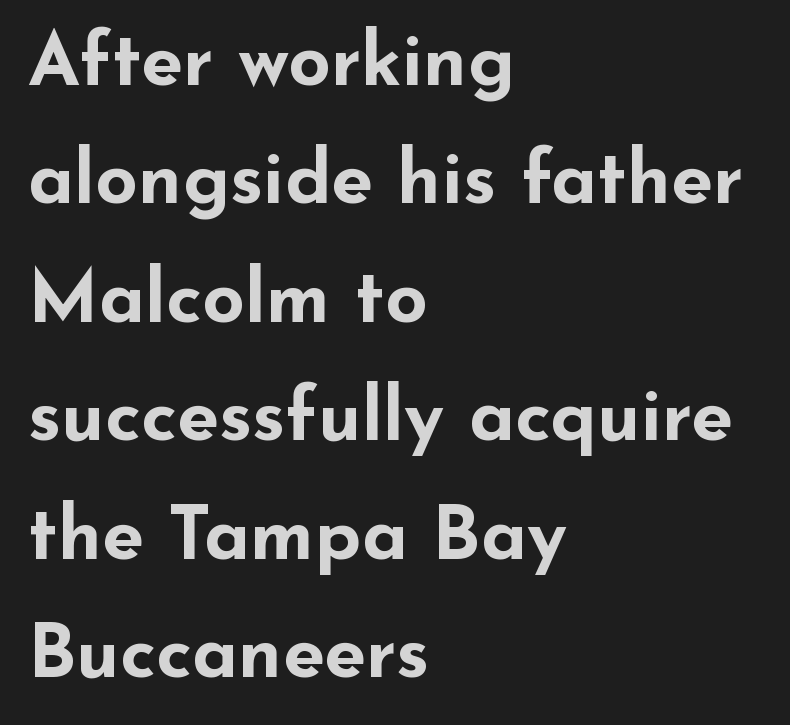
The image shows 75 px bold, wide sans-serif type, upright; set left-aligned, normal line spacing (1.58x), normal letter spacing, not underlined; low stroke contrast and a small x-height.
